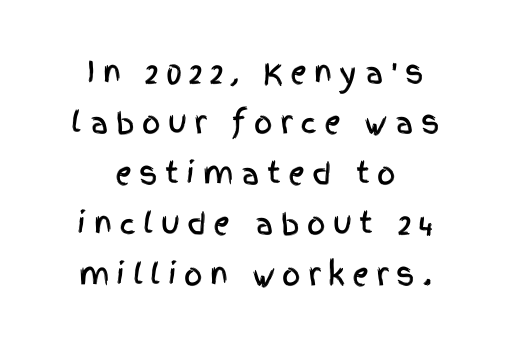
Someone cranked the tracking dial way up on this one. The gap between lines stays unmarked. Do the characters align in a grid? No, the font is proportional. A centered setting, common on invitations and titles, is used for this passage.
